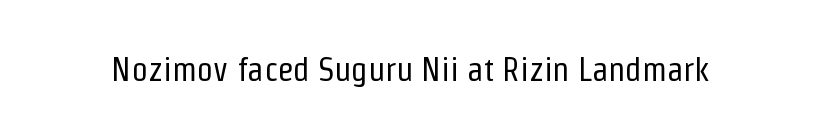
If you drew a line through each stem, it would be perfectly vertical. No feet cap the strokes, marking this as sans-serif type. The space beneath each line is pristine and unruled. The letters sit at their default tracking, neither squeezed nor spread. Varying glyph widths throughout — classic text-font behaviour. Stems here are at most as thick as an everyday book face.
